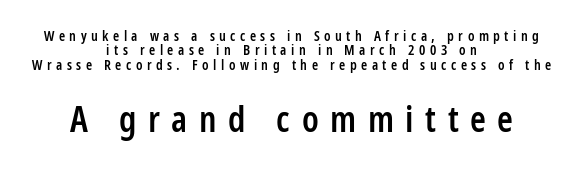
Q: Is the text bold? A: Semi-bold.
Q: Is the text italic (slanted)? A: No, it is upright.
Q: Is the typeface a serif or a sans-serif typeface? A: Sans-serif.
Q: Is the text underlined? A: No.
Q: How is the paragraph aligned? A: Centered.
Q: Is the spacing between letters normal or unusually wide? A: Unusually wide.
Q: Is the spacing between lines tight, normal or loose? A: Tight.
Q: Which block of text is set in a larger size, the first (top) or the second (bottom)? A: The second (bottom) one.
Q: Width (condensed, normal, or wide)? A: Condensed.
Q: Stroke contrast? A: Low.
Q: x-height? A: Medium.
Q: Monospaced? A: No.
